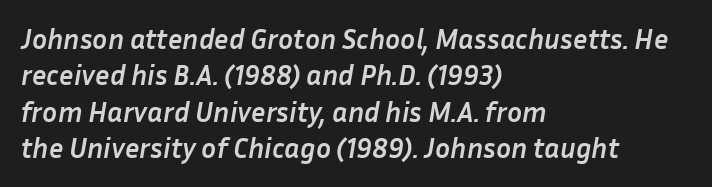
{"italic": "yes", "lean": "right", "slant_degrees": 10, "bold": "yes", "weight": "semibold", "width": "normal", "stroke_contrast": "low", "x_height": "medium", "monospaced": "no", "underline": "no", "align": "left", "line_spacing": "normal", "line_spacing_ratio": 1.3, "letter_spacing": "normal", "letter_spacing_em": 0.0, "glyph_px": 28}
